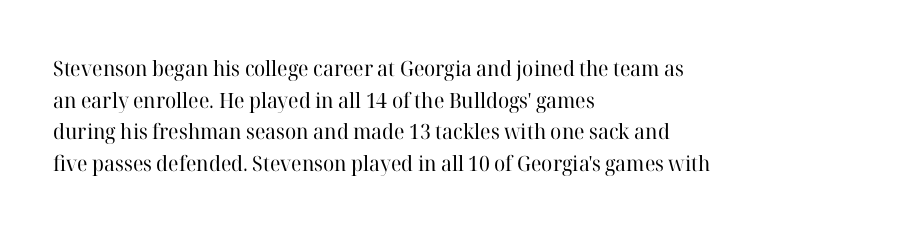
{"italic": "no", "bold": "no", "underline": "no", "align": "left", "line_spacing": "normal", "line_spacing_ratio": 1.51, "letter_spacing": "normal", "letter_spacing_em": 0.0, "glyph_px": 21}
